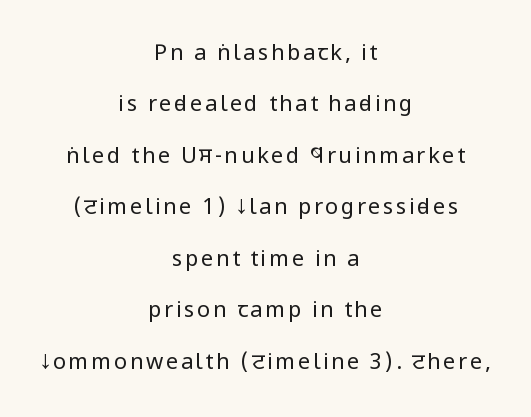
Q: Is the text bold? A: No.
Q: Is the text italic (slanted)? A: No, it is upright.
Q: Is the text underlined? A: No.
Q: How is the paragraph aligned? A: Centered.
Q: Is the spacing between lines tight, normal or loose? A: Loose.
